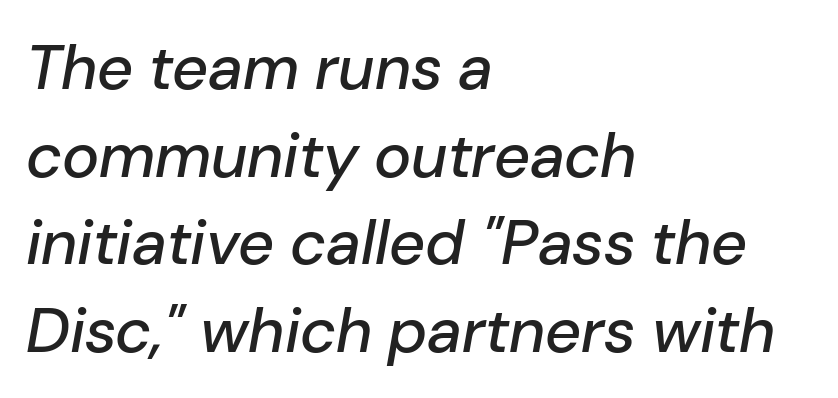
Quick note: italic. Decoration check: the copy has no underline. Observe the ordinary spacing: letters are neighbours, not strangers. The designer left line spacing at the default. Character widths vary here, with narrow letters taking less room than wide ones. Left-aligned paragraph, ragged on the right.
